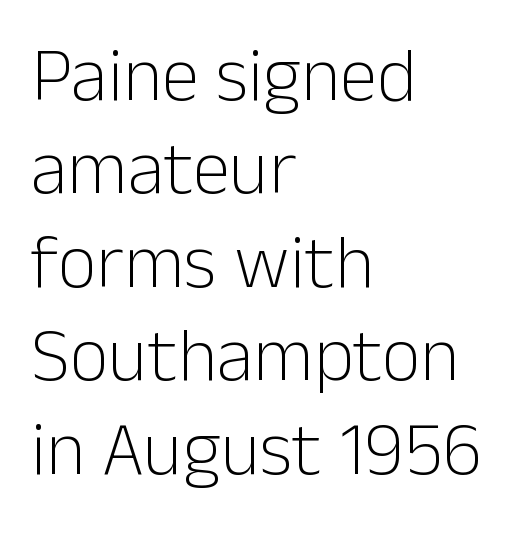
{"serif": "no", "italic": "no", "bold": "no", "weight": "light", "width": "normal", "stroke_contrast": "low", "x_height": "medium", "monospaced": "no", "underline": "no", "align": "left", "line_spacing_ratio": 1.23, "letter_spacing": "normal", "letter_spacing_em": 0.0, "glyph_px": 76}
